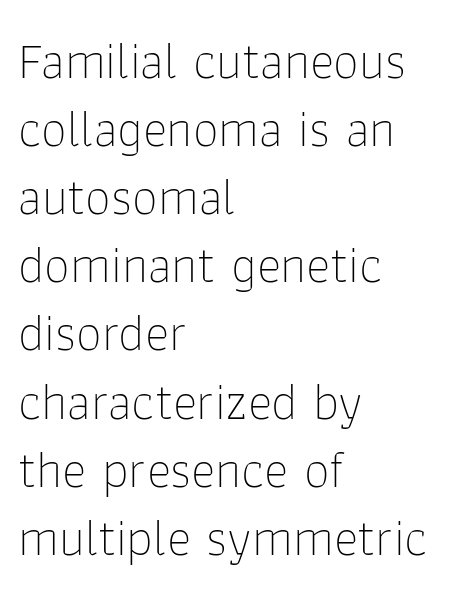
{"serif": "no", "italic": "no", "bold": "no", "weight": "thin", "width": "normal", "stroke_contrast": "low", "x_height": "medium", "monospaced": "no", "underline": "no", "align": "left", "line_spacing": "normal", "line_spacing_ratio": 1.31, "letter_spacing": "normal", "letter_spacing_em": 0.0, "glyph_px": 52}
